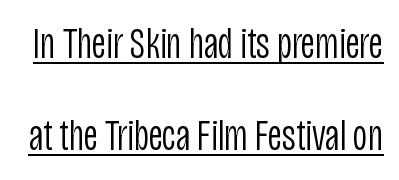
The image shows 45 px light, condensed sans-serif type, upright; set loose line spacing (2.05x), normal letter spacing, underlined; low stroke contrast and a large x-height.
